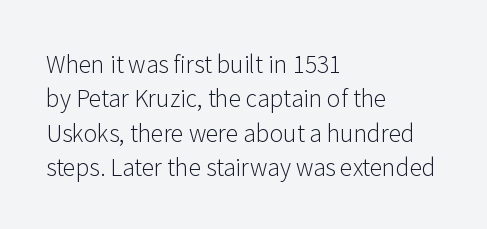
Q: Is the text bold? A: No.
Q: Is the text italic (slanted)? A: No, it is upright.
Q: Is the text underlined? A: No.
Q: How is the paragraph aligned? A: Left-aligned.
Q: Is the spacing between letters normal or unusually wide? A: Normal.
Q: Is the spacing between lines tight, normal or loose? A: Normal.
